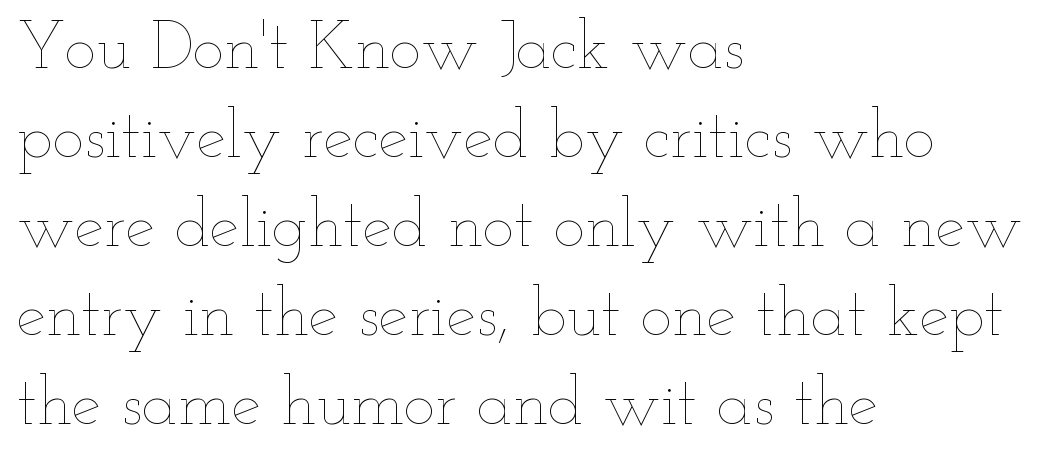
The typeface has the unassuming heft of standard copy or less. Leading matches the norm, producing a regular column. Layout note: lines flush left. Plain, unruled lines of type. The specimen reads as upright at a glance. Standard letterfit; no display-style spreading of the glyphs.
